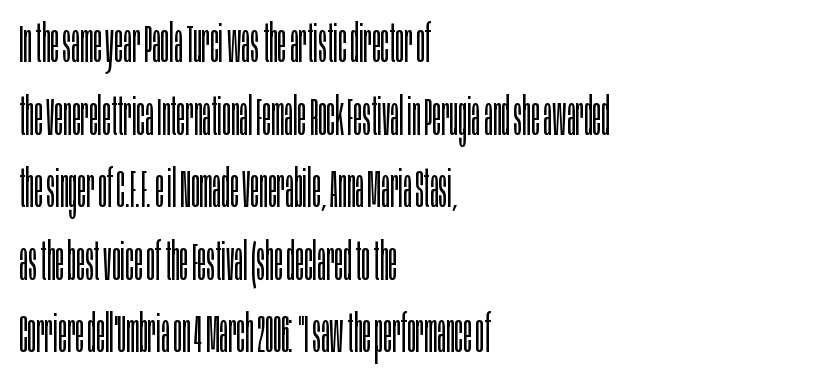
The image shows 53 px light, condensed sans-serif type, upright; set left-aligned, normal line spacing (1.37x), normal letter spacing, not underlined; low stroke contrast and a large x-height.
